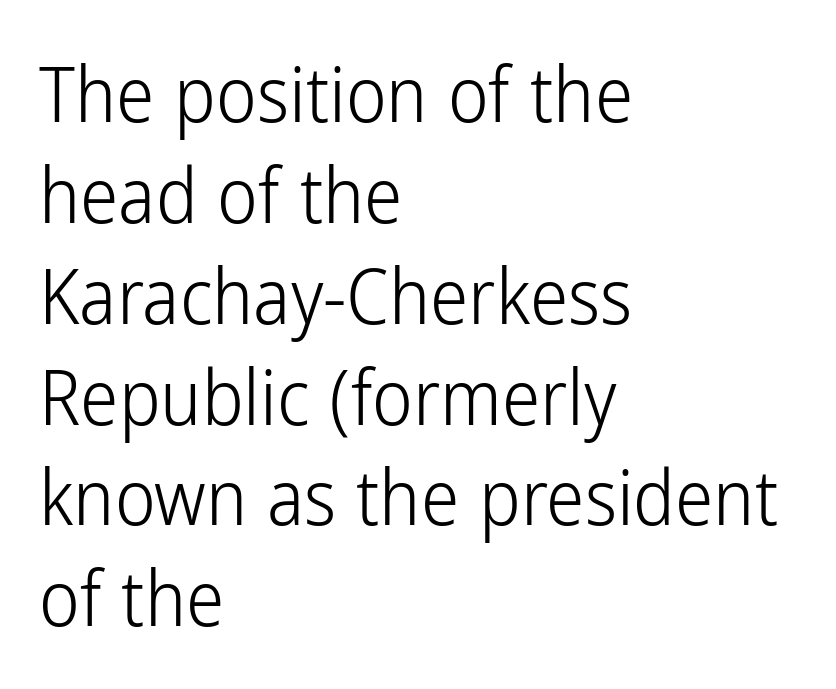
The image shows 77 px light, condensed sans-serif type, upright; set left-aligned, normal line spacing (1.31x), normal letter spacing, not underlined; low stroke contrast and a medium x-height.
